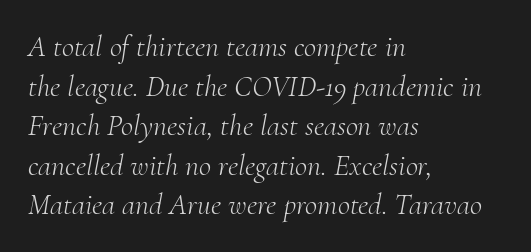
Q: Is the text bold? A: No.
Q: Is the text italic (slanted)? A: Yes, it leans right by about 10 degrees.
Q: Is the typeface a serif or a sans-serif typeface? A: Serif.
Q: Is the text underlined? A: No.
Q: How is the paragraph aligned? A: Left-aligned.
Q: Is the spacing between letters normal or unusually wide? A: Normal.
Q: Is the spacing between lines tight, normal or loose? A: Normal.
Q: Width (condensed, normal, or wide)? A: Normal.
Q: Stroke contrast? A: Medium.
Q: x-height? A: Small.
Q: Monospaced? A: No.
